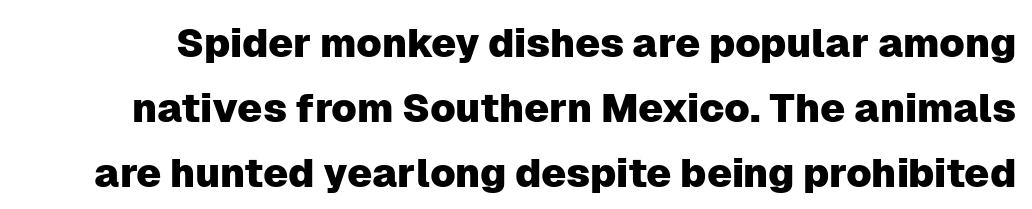
The image shows 40 px sans-serif type, upright; set normal line spacing (1.62x), normal letter spacing, not underlined; low stroke contrast and a medium x-height.
